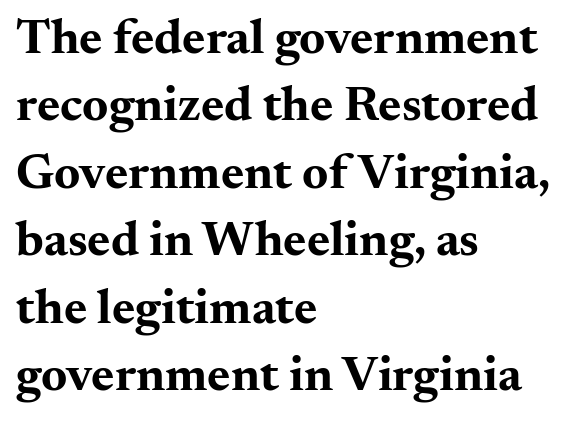
The image shows 50 px bold, wide serif type, upright; set left-aligned, normal line spacing (1.35x), normal letter spacing, not underlined; medium stroke contrast and a small x-height.
